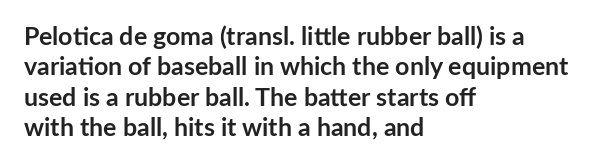
{"italic": "no", "bold": "yes", "underline": "no", "align": "left", "line_spacing_ratio": 1.22, "letter_spacing": "normal", "letter_spacing_em": 0.0, "glyph_px": 25}
